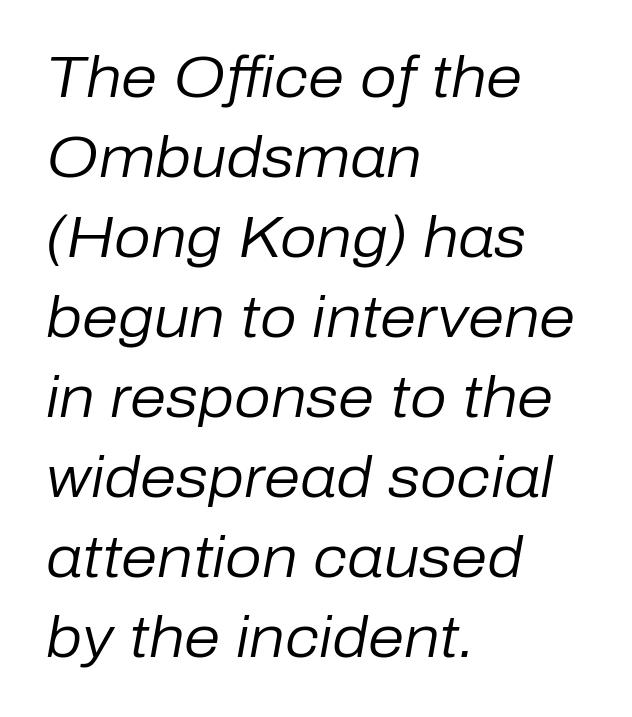
Each letter keeps its own natural width here, so spacing adapts to shape. The letters sit at their default tracking, neither squeezed nor spread. The font is comparable to plain body text, perhaps lighter. Baseline-to-baseline distance is the conventional proportion of letter height. The words here are not underlined. Is the type slanted? Yes — the strokes lean at a clear angle.
